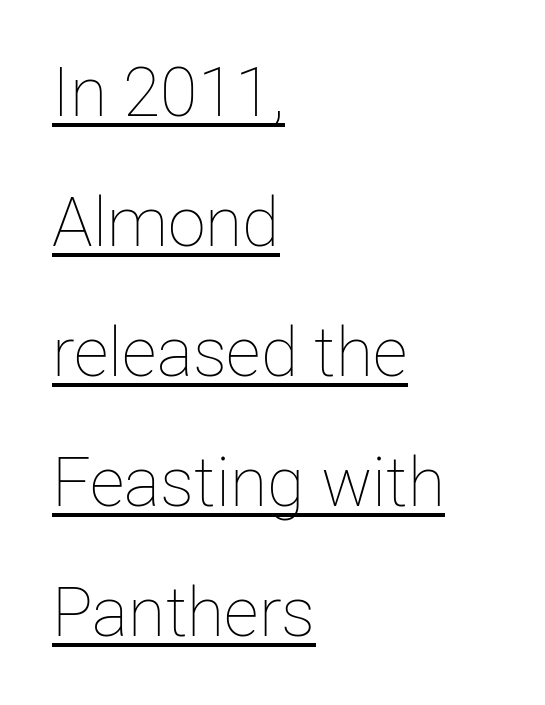
Q: Is the text bold? A: No.
Q: Is the text italic (slanted)? A: No, it is upright.
Q: Is the text underlined? A: Yes.
Q: How is the paragraph aligned? A: Left-aligned.
Q: Is the spacing between letters normal or unusually wide? A: Normal.
Q: Is the spacing between lines tight, normal or loose? A: Loose.
Q: Width (condensed, normal, or wide)? A: Normal.
Q: Stroke contrast? A: Low.
Q: x-height? A: Medium.
Q: Monospaced? A: No.
